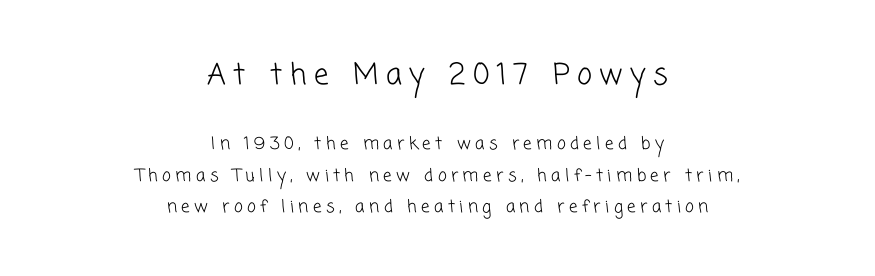
{"serif": "no", "bold": "no", "weight": "light", "width": "normal", "stroke_contrast": "low", "x_height": "medium", "monospaced": "no", "underline": "no", "align": "center", "line_spacing_ratio": 1.86, "letter_spacing": "wide", "letter_spacing_em": 0.26, "larger_block": "first", "size_ratio": 1.71, "glyph_px": 29}
